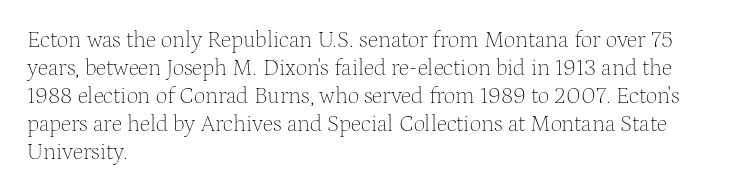
Q: Is the text bold? A: No.
Q: Is the text italic (slanted)? A: No, it is upright.
Q: Is the text underlined? A: No.
Q: How is the paragraph aligned? A: Left-aligned.
Q: Is the spacing between letters normal or unusually wide? A: Normal.
